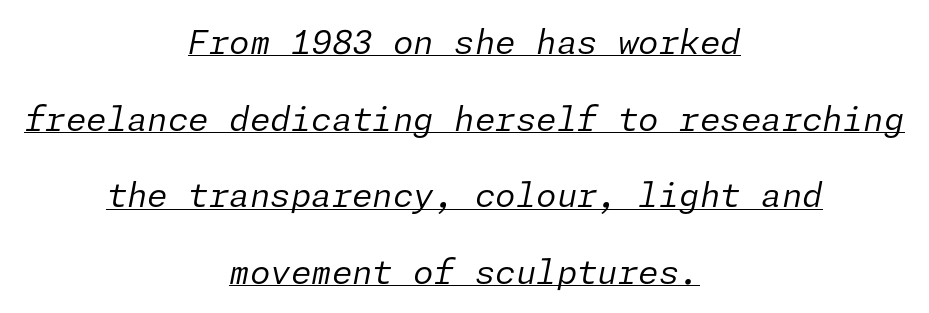
The image shows 33 px regular-weight type, italic (leaning right); set centered, loose line spacing (2.32x), normal letter spacing, underlined; low stroke contrast and a medium x-height.
